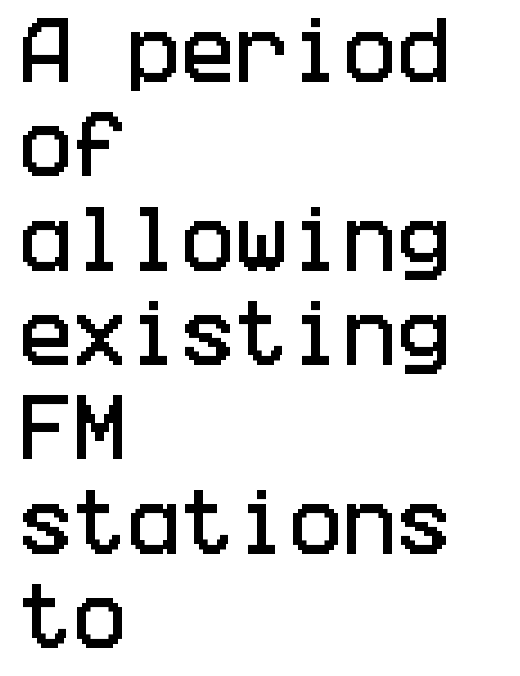
Does extra space separate the letters? No, they use regular spacing. Where is the straight margin? On the left. Decoration check: the copy has no underline. Posture: upright roman.
